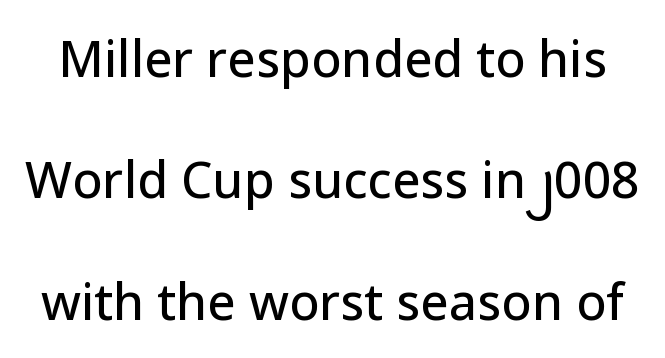
The image shows 50 px sans-serif type, upright; set loose line spacing (2.43x), normal letter spacing, not underlined; low stroke contrast and a medium x-height.
